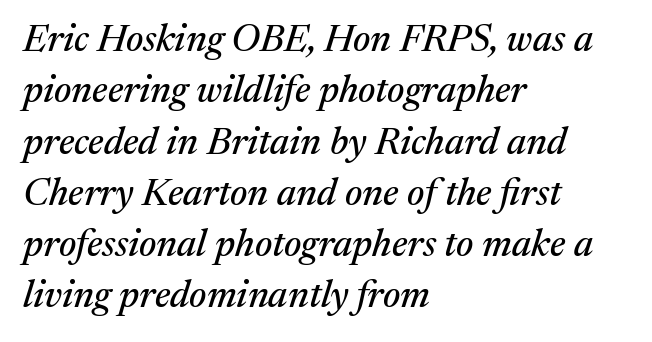
Q: Is the text italic (slanted)? A: Yes, it leans right by about 17 degrees.
Q: Is the typeface a serif or a sans-serif typeface? A: Serif.
Q: Is the text underlined? A: No.
Q: How is the paragraph aligned? A: Left-aligned.
Q: Is the spacing between letters normal or unusually wide? A: Normal.
Q: Is the spacing between lines tight, normal or loose? A: Normal.
Q: Width (condensed, normal, or wide)? A: Normal.
Q: Stroke contrast? A: Medium.
Q: x-height? A: Medium.
Q: Monospaced? A: No.
